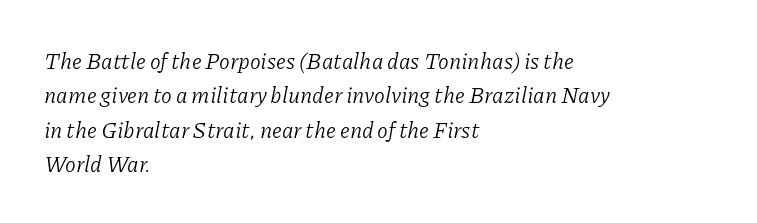
The image shows 22 px text type, italic (leaning right); set left-aligned, normal line spacing (1.56x), normal letter spacing, not underlined.
